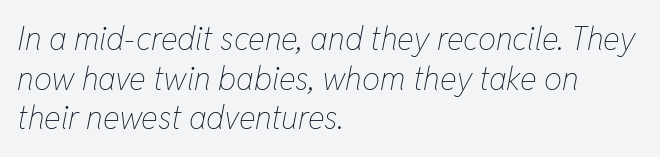
{"italic": "yes", "lean": "right", "slant_degrees": 11, "bold": "no", "weight": "thin", "width": "condensed", "stroke_contrast": "low", "x_height": "medium", "monospaced": "no", "underline": "no", "align": "left", "line_spacing_ratio": 1.24, "letter_spacing": "normal", "letter_spacing_em": 0.0, "glyph_px": 32}
